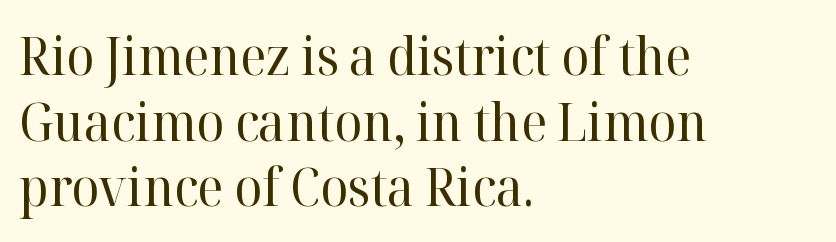
The image shows 52 px regular-weight serif type, upright; set left-aligned, normal line spacing (1.26x), normal letter spacing, not underlined; high stroke contrast and a medium x-height.
